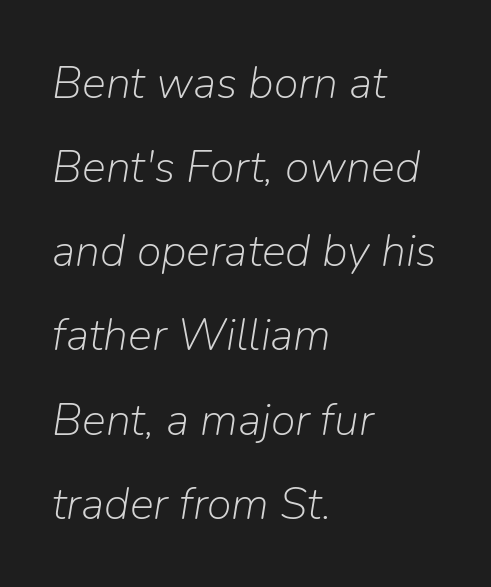
Q: Is the text bold? A: No.
Q: Is the text italic (slanted)? A: Yes, it leans right by about 9 degrees.
Q: Is the text underlined? A: No.
Q: How is the paragraph aligned? A: Left-aligned.
Q: Is the spacing between letters normal or unusually wide? A: Normal.
Q: Width (condensed, normal, or wide)? A: Normal.
Q: Stroke contrast? A: Low.
Q: x-height? A: Medium.
Q: Monospaced? A: No.
